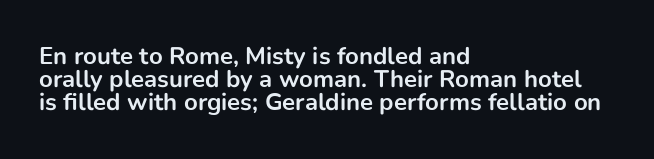
{"italic": "no", "bold": "yes", "underline": "no", "align": "left", "line_spacing": "tight", "line_spacing_ratio": 0.96, "letter_spacing": "normal", "letter_spacing_em": 0.0, "glyph_px": 24}
